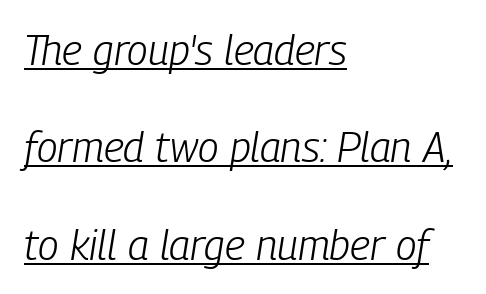
Q: Is the text bold? A: No.
Q: Is the text italic (slanted)? A: Yes, it leans right by about 9 degrees.
Q: Is the text underlined? A: Yes.
Q: How is the paragraph aligned? A: Left-aligned.
Q: Is the spacing between letters normal or unusually wide? A: Normal.
Q: Is the spacing between lines tight, normal or loose? A: Loose.
Q: Width (condensed, normal, or wide)? A: Condensed.
Q: Stroke contrast? A: Low.
Q: x-height? A: Medium.
Q: Monospaced? A: No.
